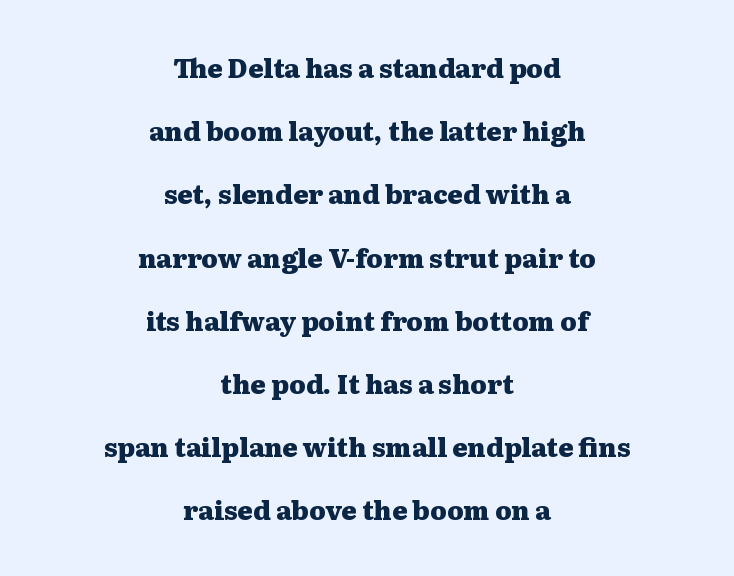
The image shows 26 px bold type, upright; set centered, loose line spacing (2.43x), normal letter spacing, not underlined.
